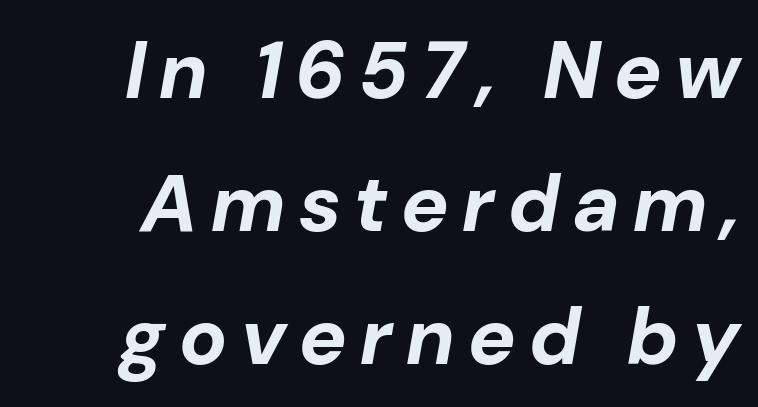
{"italic": "yes", "lean": "right", "slant_degrees": 10, "bold": "yes", "weight": "bold", "width": "normal", "stroke_contrast": "low", "x_height": "medium", "monospaced": "no", "underline": "no", "line_spacing": "normal", "line_spacing_ratio": 1.66, "glyph_px": 80}
